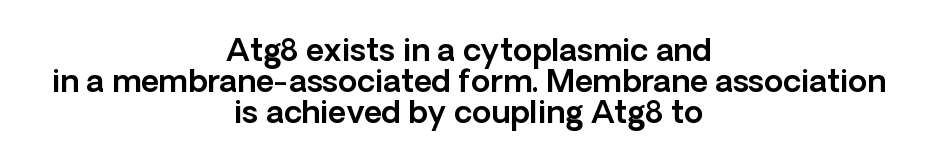
The image shows 31 px sans-serif type, upright; set centered, tight line spacing (1.0x), normal letter spacing, not underlined; a medium x-height.
